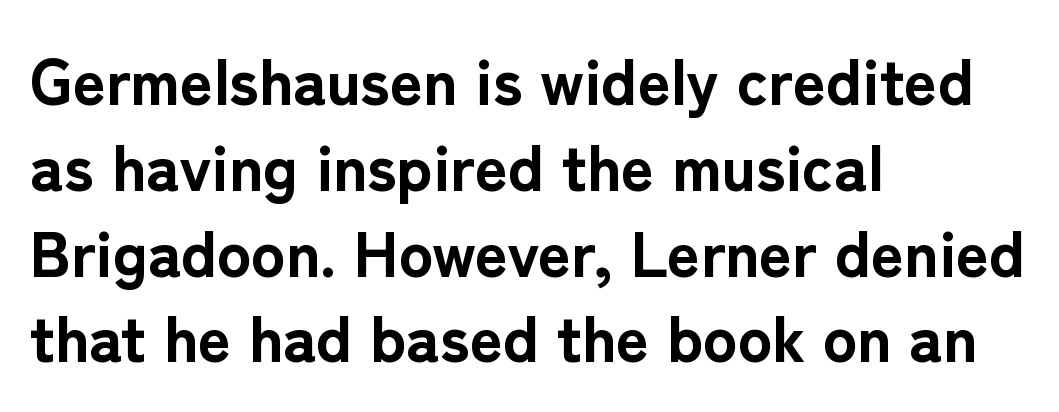
Rendered with straight, roman letterforms. The passage shown is typed in a proportional face where columns would drift. Every row of glyphs begins at an identical x-position on the left. The block of text has a typical density, with ordinary space between rows.
